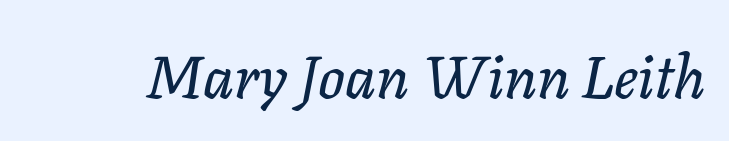
The image shows 59 px text type, italic (leaning right); set normal letter spacing, not underlined; low stroke contrast and a medium x-height.
